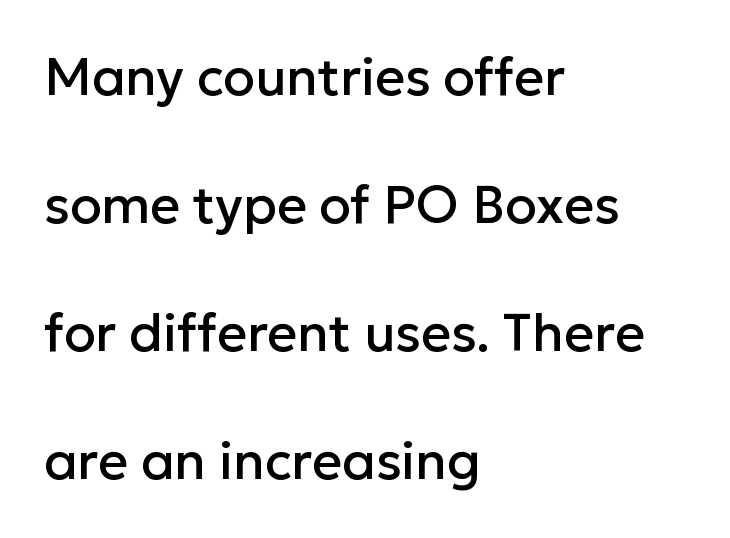
Q: Is the text italic (slanted)? A: No, it is upright.
Q: Is the typeface a serif or a sans-serif typeface? A: Sans-serif.
Q: Is the text underlined? A: No.
Q: How is the paragraph aligned? A: Left-aligned.
Q: Is the spacing between letters normal or unusually wide? A: Normal.
Q: Is the spacing between lines tight, normal or loose? A: Loose.
Q: Width (condensed, normal, or wide)? A: Normal.
Q: Stroke contrast? A: Low.
Q: x-height? A: Medium.
Q: Monospaced? A: No.
